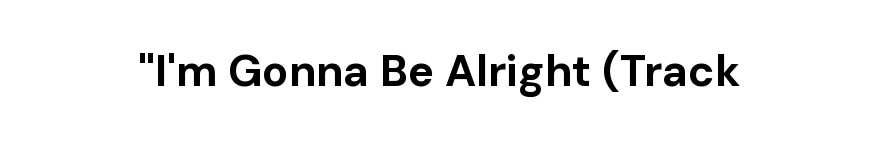
Q: Is the text bold? A: Yes.
Q: Is the text italic (slanted)? A: No, it is upright.
Q: Is the typeface a serif or a sans-serif typeface? A: Sans-serif.
Q: Is the text underlined? A: No.
Q: Is the spacing between letters normal or unusually wide? A: Normal.
Q: Width (condensed, normal, or wide)? A: Normal.
Q: Stroke contrast? A: Low.
Q: x-height? A: Medium.
Q: Monospaced? A: No.
